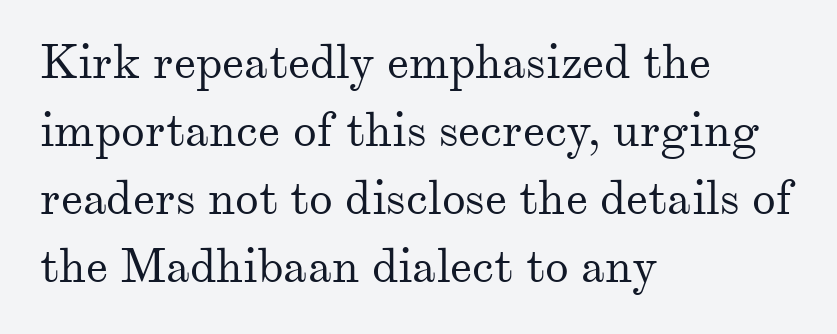
The image shows 48 px regular-weight serif type, upright; set left-aligned, normal line spacing (1.42x), normal letter spacing, not underlined; medium stroke contrast and a small x-height.
